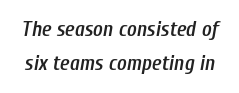
Q: Is the text bold? A: Semi-bold.
Q: Is the text italic (slanted)? A: Yes, it leans right by about 10 degrees.
Q: Is the text underlined? A: No.
Q: Is the spacing between letters normal or unusually wide? A: Normal.
Q: Is the spacing between lines tight, normal or loose? A: Normal.
